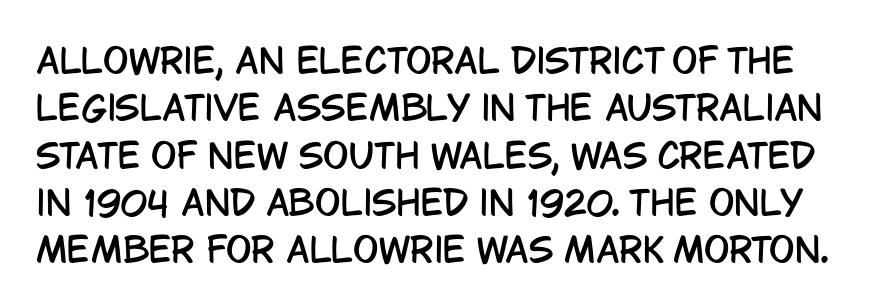
The tracking reads as untouched default to a designer's eye. Normally led — the rows are evenly, conventionally spaced. Words float on clear page, feet unadorned. The face used here is proportionally spaced, like ordinary book or web type. The font family rendered here belongs to the sans-serif group. This is roman type, the default non-slanted kind.
